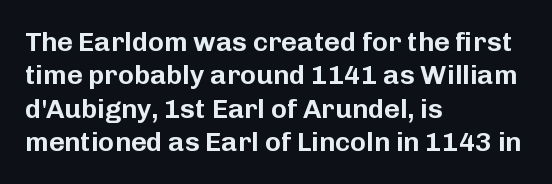
{"italic": "no", "underline": "no", "align": "left", "line_spacing_ratio": 1.24, "letter_spacing": "normal", "letter_spacing_em": 0.0, "glyph_px": 27}
